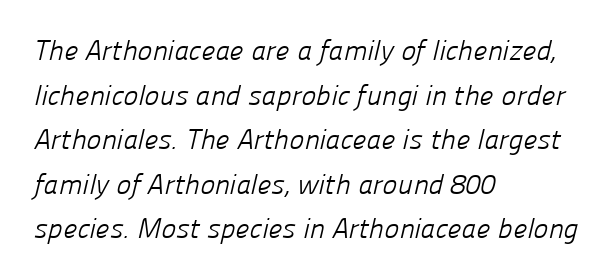
Q: Is the text bold? A: No.
Q: Is the typeface a serif or a sans-serif typeface? A: Sans-serif.
Q: Is the text underlined? A: No.
Q: How is the paragraph aligned? A: Left-aligned.
Q: Is the spacing between letters normal or unusually wide? A: Normal.
Q: Is the spacing between lines tight, normal or loose? A: Normal.
Q: Width (condensed, normal, or wide)? A: Normal.
Q: Stroke contrast? A: Low.
Q: x-height? A: Medium.
Q: Monospaced? A: No.
